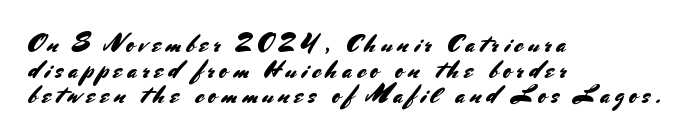
{"underline": "no", "align": "left", "line_spacing": "tight", "line_spacing_ratio": 1.07, "letter_spacing": "wide", "letter_spacing_em": 0.22, "glyph_px": 24}
